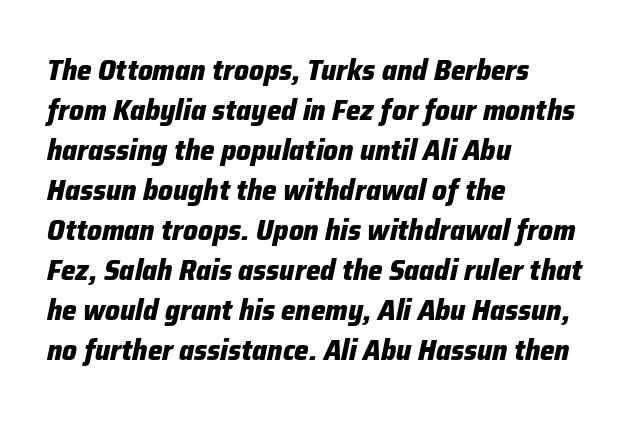
You could call the tracking neutral — neither tight nor loose. Descender tails drop into unmarked territory. The face used here is proportionally spaced, like ordinary book or web type. Short and long lines alike share a common starting point at left. The font's italic variant was chosen for this text. The font is running at its bold setting.
